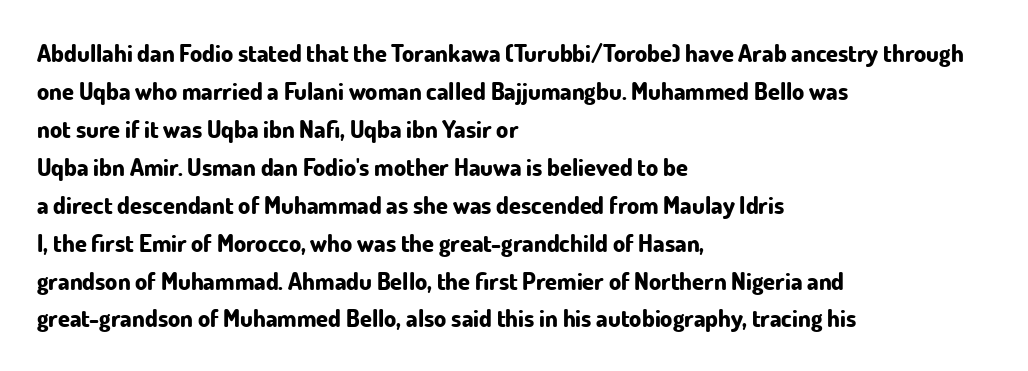
The space between consecutive lines is moderate. Alignment: flush left. The passage shown is not underscored anywhere. The type is set solid horizontally, with unmodified tracking. The characters look thick and weighty, a clear bold. Unlike italic type, these characters show no tilt at all.
